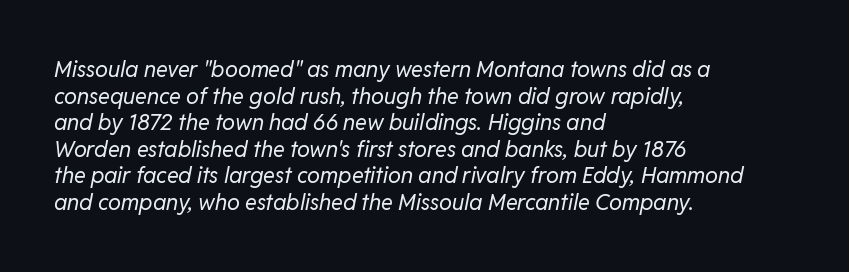
Q: Is the text bold? A: No.
Q: Is the text italic (slanted)? A: Yes, it leans right by about 11 degrees.
Q: Is the text underlined? A: No.
Q: How is the paragraph aligned? A: Left-aligned.
Q: Is the spacing between letters normal or unusually wide? A: Normal.
